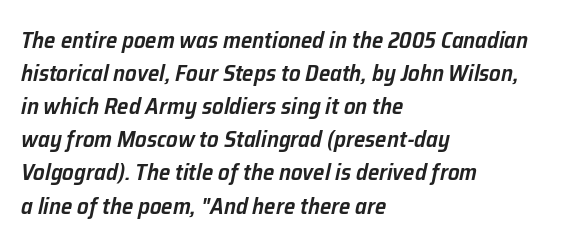
Q: Is the text bold? A: Semi-bold.
Q: Is the text italic (slanted)? A: Yes, it leans right by about 12 degrees.
Q: Is the text underlined? A: No.
Q: How is the paragraph aligned? A: Left-aligned.
Q: Is the spacing between letters normal or unusually wide? A: Normal.
Q: Is the spacing between lines tight, normal or loose? A: Normal.
